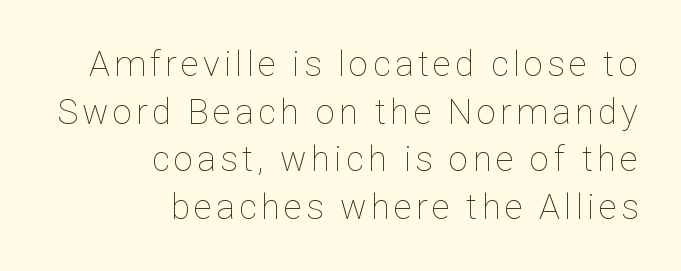
The image shows 35 px thin type, upright; set right-aligned, normal line spacing (1.36x), not underlined; low stroke contrast and a medium x-height.
